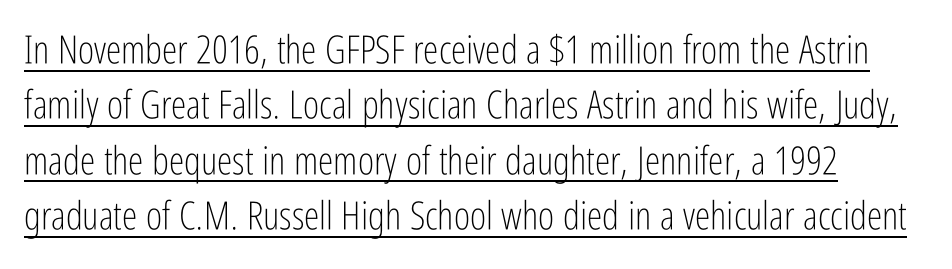
The image shows 39 px light, condensed sans-serif type, upright; set left-aligned, normal line spacing (1.42x), normal letter spacing, underlined; low stroke contrast and a medium x-height.
